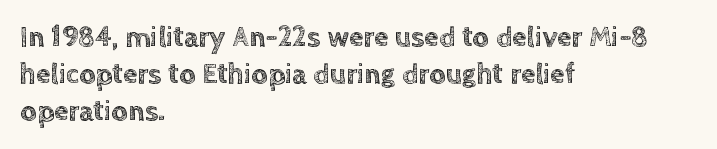
The image shows 29 px text type, upright; set left-aligned, normal line spacing (1.27x), normal letter spacing, not underlined; a large x-height.
